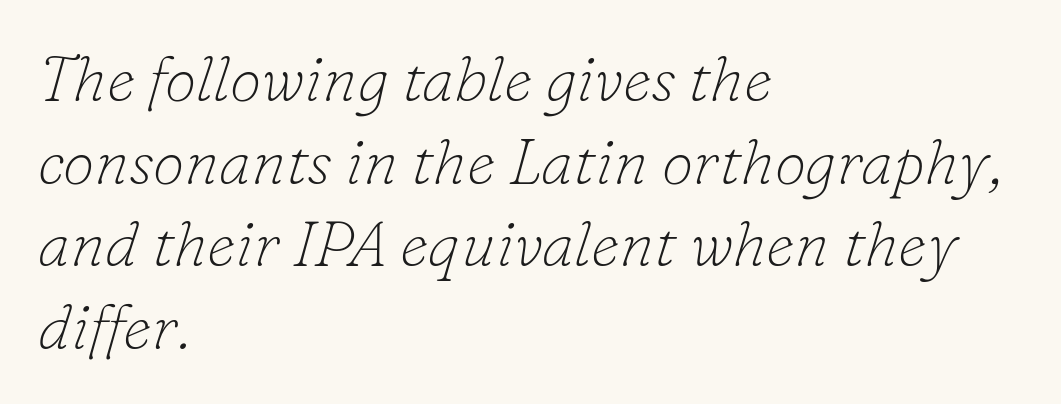
{"serif": "yes", "italic": "yes", "lean": "right", "slant_degrees": 16, "bold": "no", "weight": "thin", "width": "normal", "stroke_contrast": "low", "x_height": "small", "monospaced": "no", "underline": "no", "align": "left", "line_spacing": "normal", "line_spacing_ratio": 1.29, "letter_spacing": "normal", "letter_spacing_em": 0.0, "glyph_px": 64}
